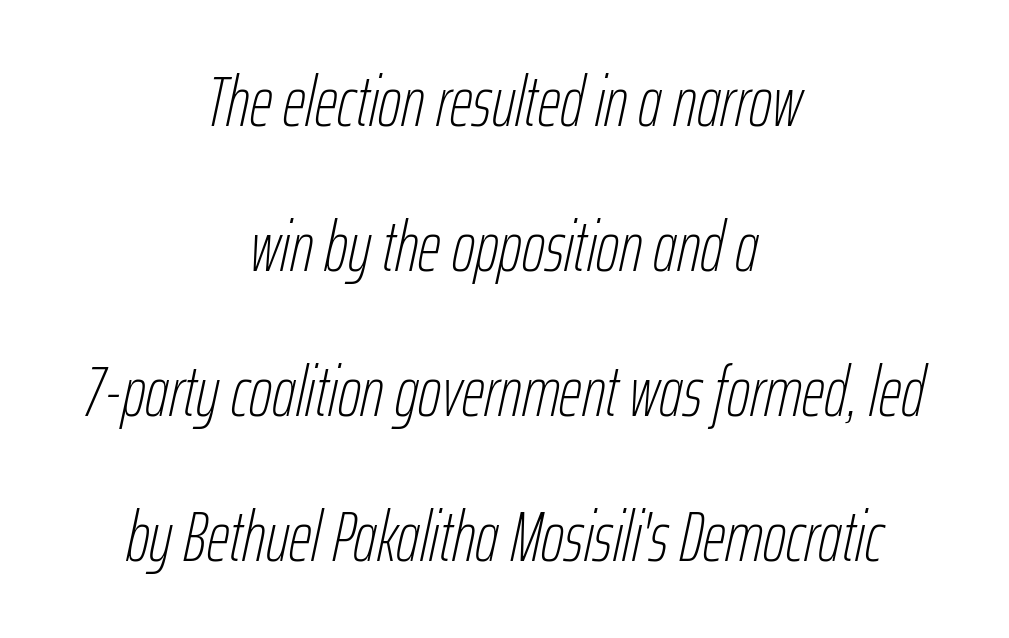
The image shows 71 px thin, condensed type, italic (leaning right); set centered, loose line spacing (2.04x), normal letter spacing, not underlined; low stroke contrast and a medium x-height.
